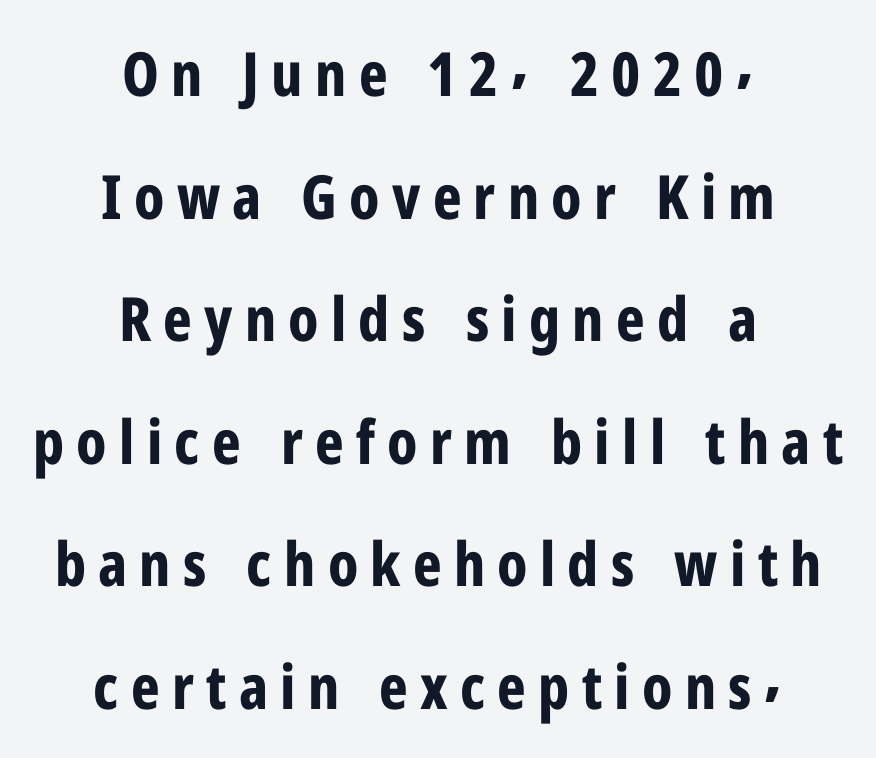
Q: Is the text bold? A: Yes.
Q: Is the text italic (slanted)? A: No, it is upright.
Q: Is the typeface a serif or a sans-serif typeface? A: Sans-serif.
Q: Is the text underlined? A: No.
Q: How is the paragraph aligned? A: Centered.
Q: Is the spacing between letters normal or unusually wide? A: Unusually wide.
Q: Is the spacing between lines tight, normal or loose? A: Loose.
Q: Width (condensed, normal, or wide)? A: Condensed.
Q: Stroke contrast? A: Low.
Q: x-height? A: Medium.
Q: Monospaced? A: No.
